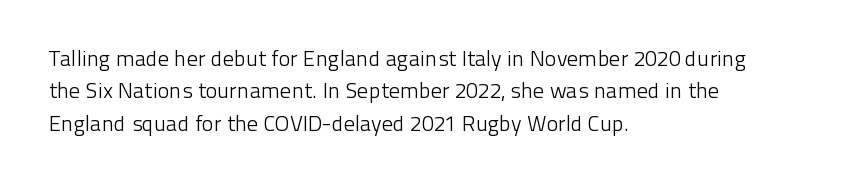
Q: Is the text bold? A: No.
Q: Is the text italic (slanted)? A: No, it is upright.
Q: Is the text underlined? A: No.
Q: How is the paragraph aligned? A: Left-aligned.
Q: Is the spacing between letters normal or unusually wide? A: Normal.
Q: Is the spacing between lines tight, normal or loose? A: Normal.
